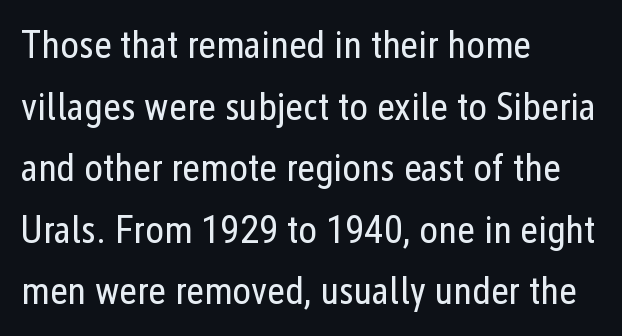
{"serif": "no", "italic": "no", "bold": "no", "weight": "regular", "width": "condensed", "stroke_contrast": "low", "x_height": "medium", "monospaced": "no", "underline": "no", "align": "left", "line_spacing": "normal", "line_spacing_ratio": 1.58, "letter_spacing": "normal", "letter_spacing_em": 0.0, "glyph_px": 39}
